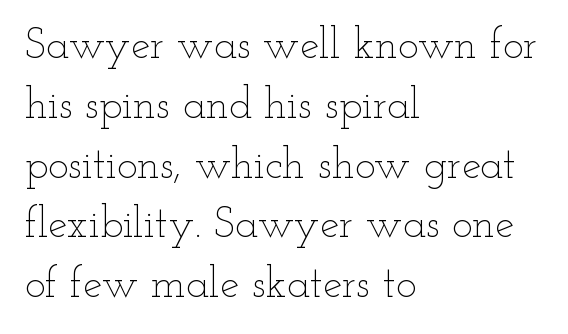
The image shows 43 px thin, wide type, upright; set left-aligned, normal line spacing (1.39x), normal letter spacing, not underlined; low stroke contrast and a small x-height.
